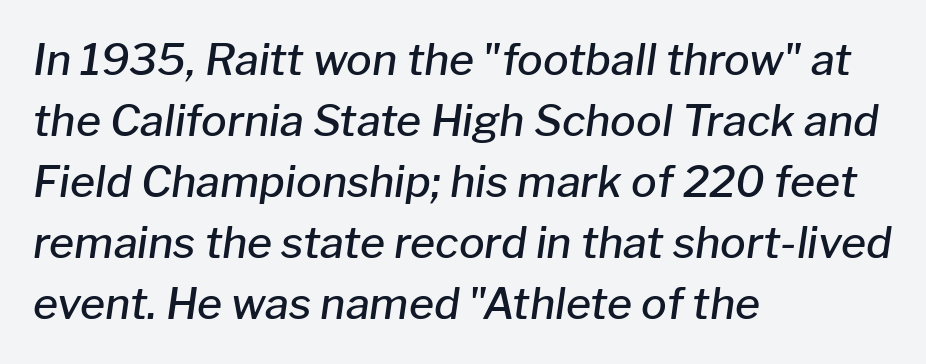
{"italic": "yes", "lean": "right", "slant_degrees": 8, "bold": "semi", "weight": "semibold", "width": "normal", "stroke_contrast": "low", "x_height": "medium", "monospaced": "no", "underline": "no", "align": "left", "line_spacing": "normal", "line_spacing_ratio": 1.42, "letter_spacing": "normal", "letter_spacing_em": 0.0, "glyph_px": 43}
